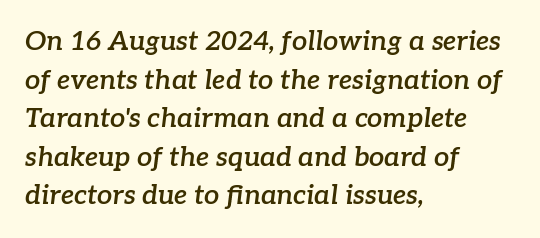
Decoration check: the copy has no underline. A somewhat darkened texture: the type is semibold rather than bold. The leading is moderate, giving the passage an even texture. Standard letterfit; no display-style spreading of the glyphs. Style check: oblique. Leftover space on each line is placed entirely after the last word.
